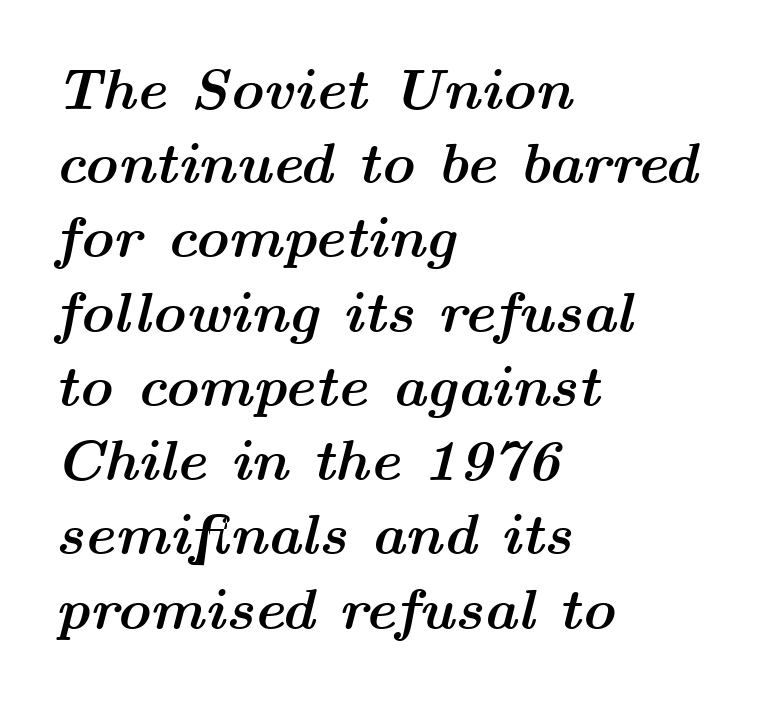
Q: Is the text bold? A: Yes.
Q: Is the text italic (slanted)? A: Yes, it leans right by about 14 degrees.
Q: Is the text underlined? A: No.
Q: How is the paragraph aligned? A: Left-aligned.
Q: Is the spacing between letters normal or unusually wide? A: Normal.
Q: Is the spacing between lines tight, normal or loose? A: Normal.
Q: Width (condensed, normal, or wide)? A: Wide.
Q: Stroke contrast? A: Medium.
Q: x-height? A: Medium.
Q: Monospaced? A: No.
